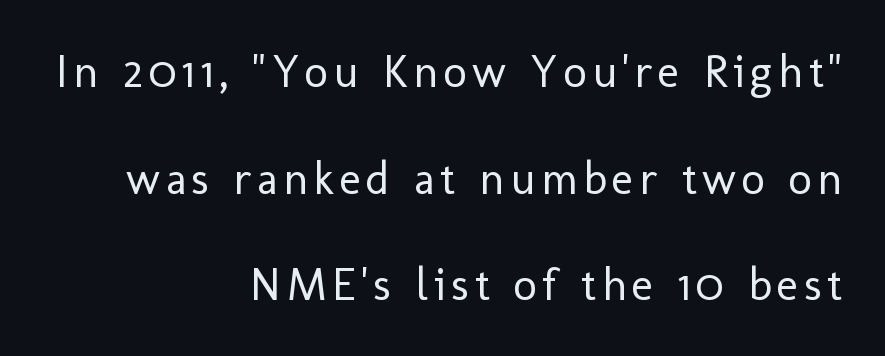
The image shows 46 px regular-weight sans-serif type, upright; set right-aligned, loose line spacing (2.32x), not underlined; low stroke contrast and a medium x-height.
